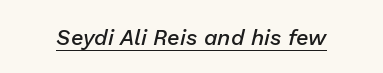
This is the in-between weight designers call semibold or demi. The letters are slanted; this is an italic face. A typesetter would call this zero additional tracking. The rendering uses the underline text-decoration.
